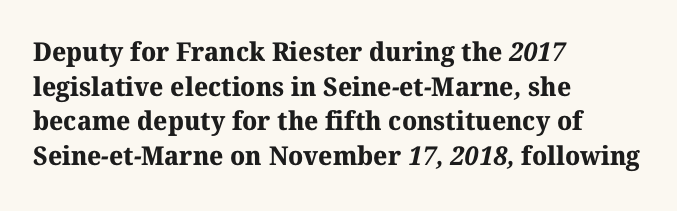
{"bold": "yes", "underline": "no", "align": "left", "line_spacing": "normal", "line_spacing_ratio": 1.33, "letter_spacing": "normal", "letter_spacing_em": 0.0, "glyph_px": 26}
